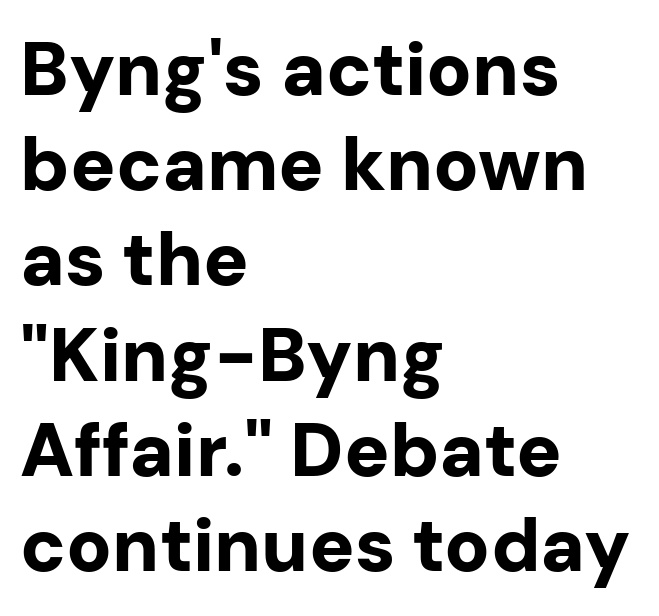
The image shows 75 px bold sans-serif type, upright; set left-aligned, normal line spacing (1.27x), normal letter spacing, not underlined; low stroke contrast and a medium x-height.
